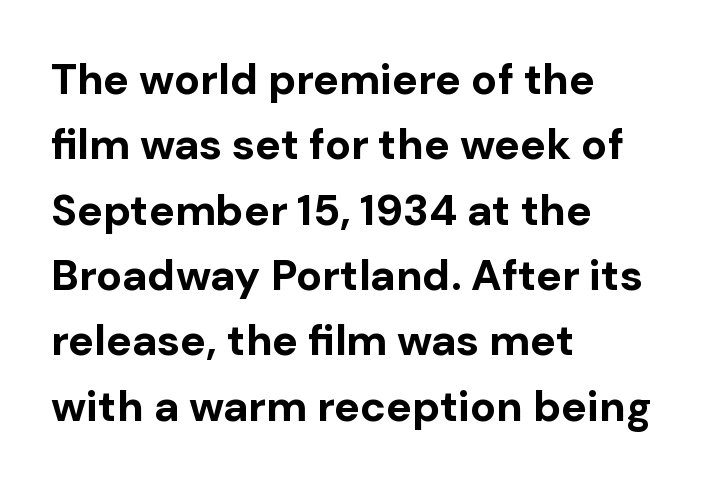
{"serif": "no", "italic": "no", "bold": "yes", "weight": "bold", "width": "normal", "stroke_contrast": "low", "x_height": "medium", "monospaced": "no", "underline": "no", "align": "left", "line_spacing": "normal", "line_spacing_ratio": 1.52, "letter_spacing": "normal", "letter_spacing_em": 0.0, "glyph_px": 43}
